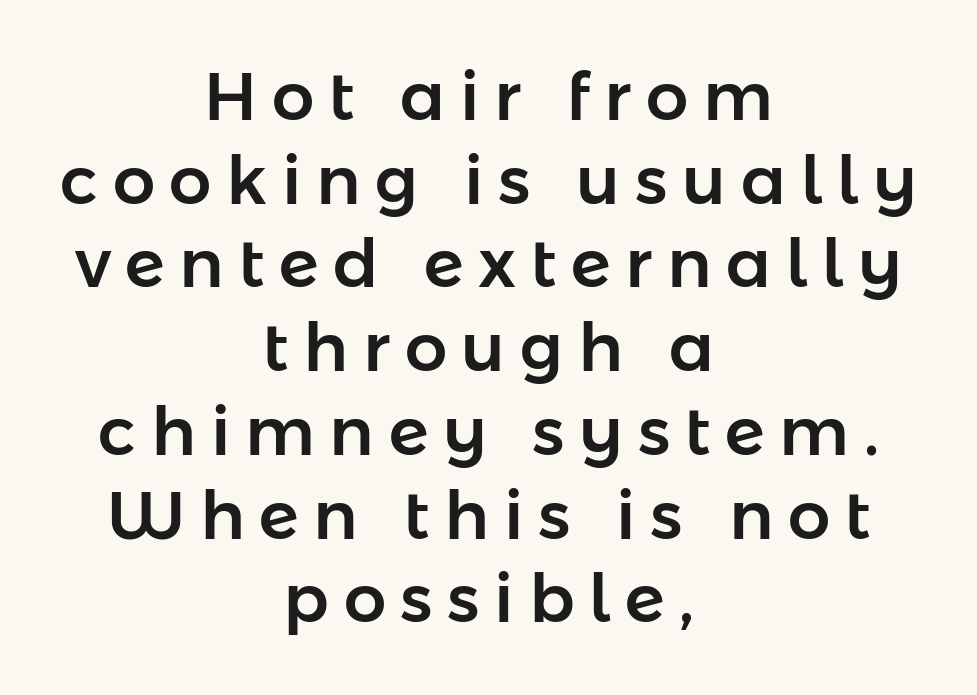
{"serif": "no", "italic": "no", "width": "normal", "stroke_contrast": "low", "x_height": "medium", "monospaced": "no", "underline": "no", "align": "center", "line_spacing": "normal", "line_spacing_ratio": 1.25, "letter_spacing": "wide", "letter_spacing_em": 0.22, "glyph_px": 67}
